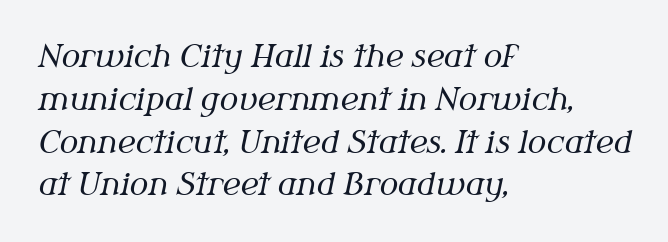
{"serif": "yes", "italic": "yes", "lean": "right", "slant_degrees": 12, "bold": "no", "weight": "regular", "width": "normal", "stroke_contrast": "medium", "x_height": "medium", "monospaced": "no", "underline": "no", "align": "left", "line_spacing": "normal", "line_spacing_ratio": 1.38, "letter_spacing": "normal", "letter_spacing_em": 0.0, "glyph_px": 31}
